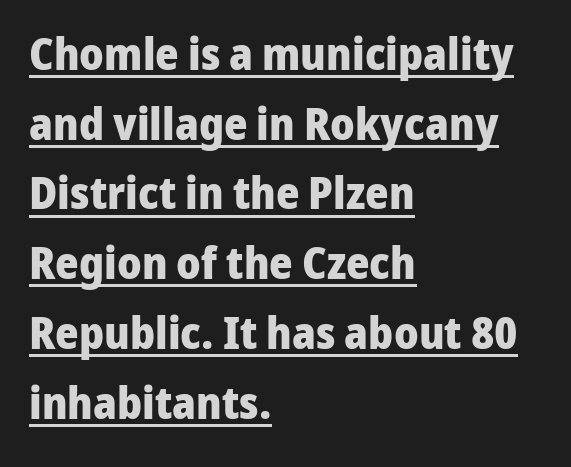
Q: Is the text bold? A: Yes.
Q: Is the text italic (slanted)? A: No, it is upright.
Q: Is the typeface a serif or a sans-serif typeface? A: Sans-serif.
Q: Is the text underlined? A: Yes.
Q: How is the paragraph aligned? A: Left-aligned.
Q: Is the spacing between letters normal or unusually wide? A: Normal.
Q: Is the spacing between lines tight, normal or loose? A: Normal.
Q: Width (condensed, normal, or wide)? A: Normal.
Q: Stroke contrast? A: Low.
Q: x-height? A: Medium.
Q: Monospaced? A: No.
